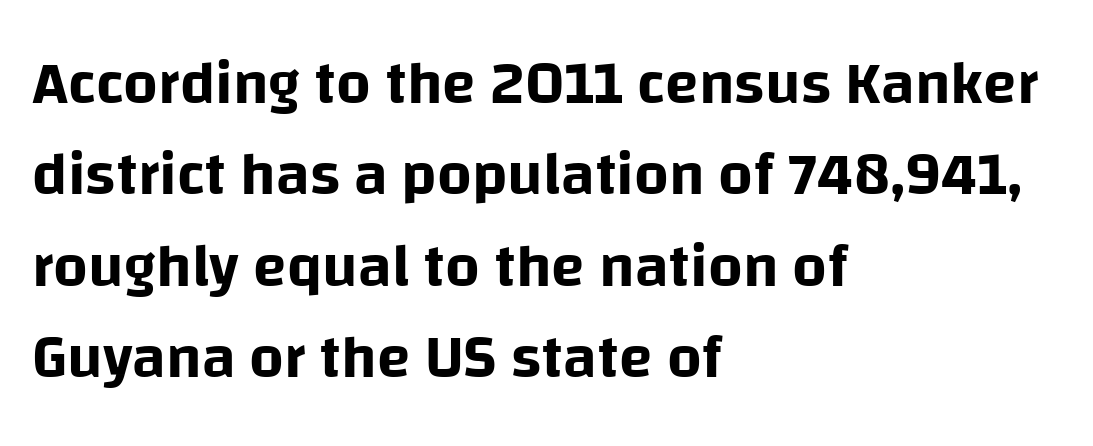
Q: Is the text italic (slanted)? A: No, it is upright.
Q: Is the typeface a serif or a sans-serif typeface? A: Sans-serif.
Q: Is the text underlined? A: No.
Q: How is the paragraph aligned? A: Left-aligned.
Q: Is the spacing between letters normal or unusually wide? A: Normal.
Q: Is the spacing between lines tight, normal or loose? A: Normal.
Q: Width (condensed, normal, or wide)? A: Normal.
Q: Stroke contrast? A: Low.
Q: x-height? A: Large.
Q: Monospaced? A: No.
